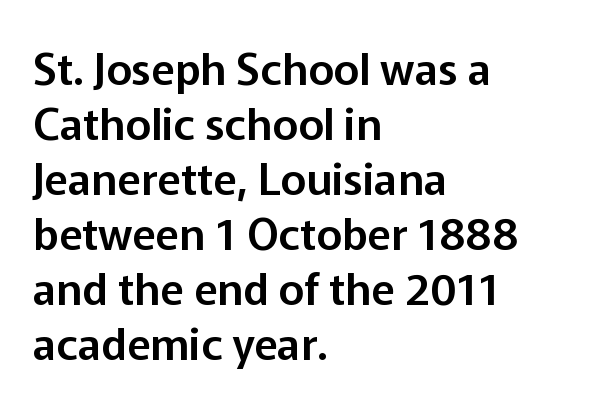
The image shows 44 px sans-serif type, upright; set left-aligned, normal line spacing (1.25x), normal letter spacing, not underlined; low stroke contrast and a medium x-height.
